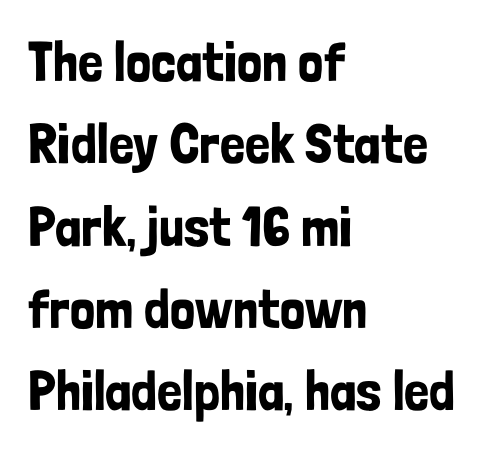
Q: Is the text italic (slanted)? A: No, it is upright.
Q: Is the typeface a serif or a sans-serif typeface? A: Sans-serif.
Q: Is the text underlined? A: No.
Q: How is the paragraph aligned? A: Left-aligned.
Q: Is the spacing between letters normal or unusually wide? A: Normal.
Q: Is the spacing between lines tight, normal or loose? A: Normal.
Q: Width (condensed, normal, or wide)? A: Condensed.
Q: Stroke contrast? A: Low.
Q: x-height? A: Medium.
Q: Monospaced? A: No.
